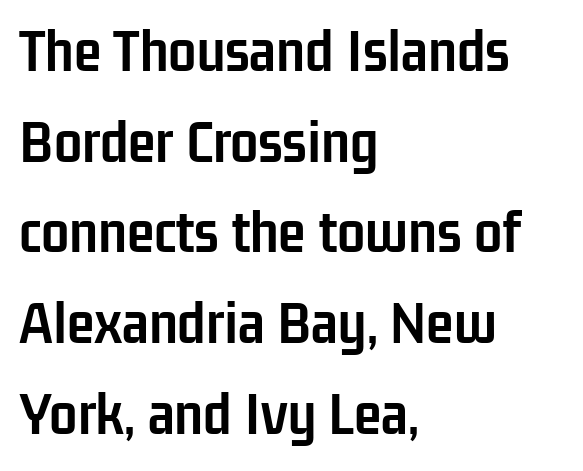
{"serif": "no", "italic": "no", "bold": "yes", "weight": "semibold", "width": "condensed", "stroke_contrast": "low", "x_height": "medium", "monospaced": "no", "underline": "no", "align": "left", "line_spacing": "normal", "line_spacing_ratio": 1.44, "letter_spacing": "normal", "letter_spacing_em": 0.0, "glyph_px": 63}
